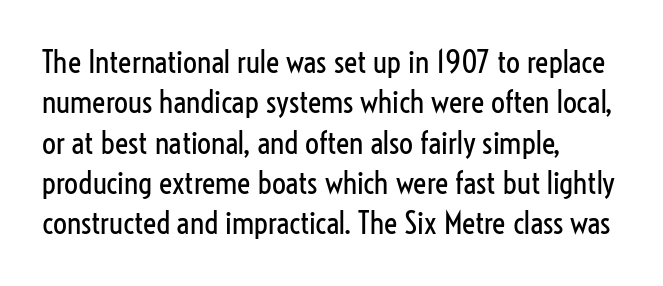
Q: Is the text bold? A: No.
Q: Is the text italic (slanted)? A: No, it is upright.
Q: Is the typeface a serif or a sans-serif typeface? A: Sans-serif.
Q: Is the text underlined? A: No.
Q: How is the paragraph aligned? A: Left-aligned.
Q: Is the spacing between letters normal or unusually wide? A: Normal.
Q: Is the spacing between lines tight, normal or loose? A: Normal.
Q: Width (condensed, normal, or wide)? A: Condensed.
Q: Stroke contrast? A: Low.
Q: x-height? A: Medium.
Q: Monospaced? A: No.
